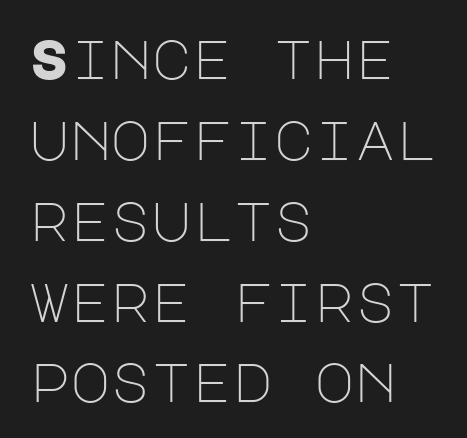
The image shows 55 px light sans-serif type, upright; set left-aligned, normal line spacing (1.47x), normal letter spacing, not underlined; low stroke contrast and a large x-height.
